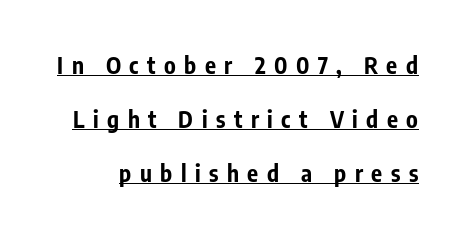
Q: Is the text bold? A: Yes.
Q: Is the text italic (slanted)? A: No, it is upright.
Q: Is the text underlined? A: Yes.
Q: Is the spacing between letters normal or unusually wide? A: Unusually wide.
Q: Is the spacing between lines tight, normal or loose? A: Loose.
